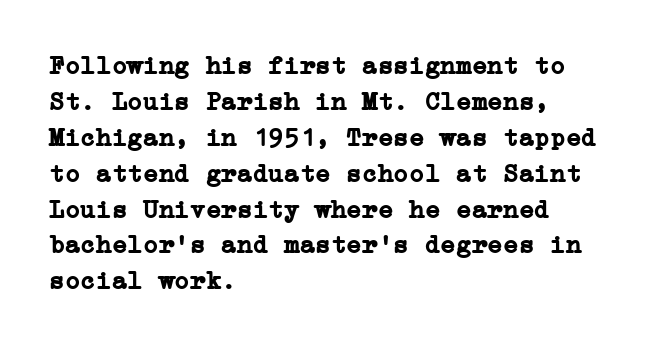
{"italic": "no", "bold": "yes", "underline": "no", "align": "left", "line_spacing": "normal", "line_spacing_ratio": 1.38, "letter_spacing": "normal", "letter_spacing_em": 0.0, "glyph_px": 26}
